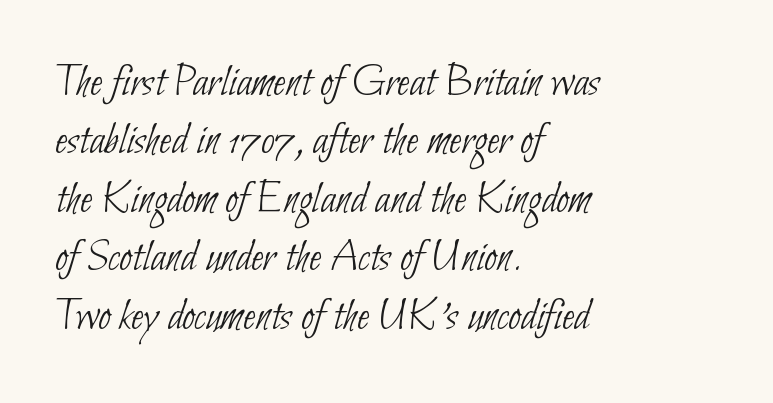
The image shows 46 px thin, condensed sans-serif type; set left-aligned, normal line spacing (1.27x), normal letter spacing, not underlined; low stroke contrast and a small x-height.
